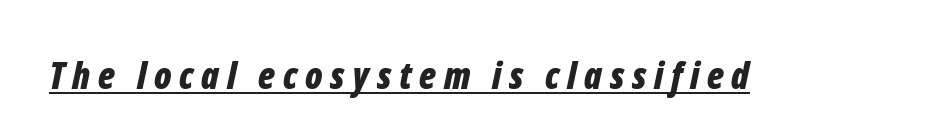
Q: Is the text bold? A: Yes.
Q: Is the text italic (slanted)? A: Yes, it leans right by about 12 degrees.
Q: Is the text underlined? A: Yes.
Q: Is the spacing between letters normal or unusually wide? A: Unusually wide.
Q: Width (condensed, normal, or wide)? A: Condensed.
Q: Stroke contrast? A: Low.
Q: x-height? A: Medium.
Q: Monospaced? A: No.
